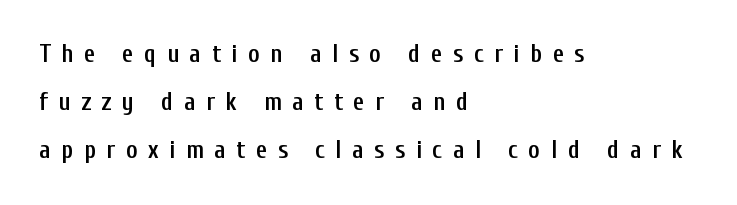
Q: Is the text bold? A: Semi-bold.
Q: Is the text italic (slanted)? A: No, it is upright.
Q: Is the text underlined? A: No.
Q: How is the paragraph aligned? A: Left-aligned.
Q: Is the spacing between letters normal or unusually wide? A: Unusually wide.
Q: Is the spacing between lines tight, normal or loose? A: Loose.
